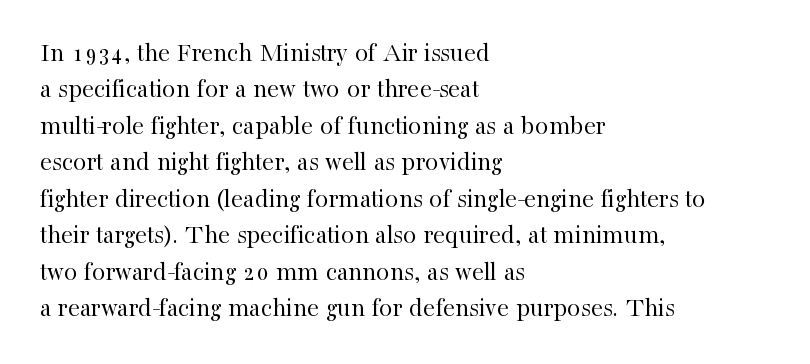
The image shows 27 px text type, upright; set left-aligned, normal line spacing (1.35x), normal letter spacing, not underlined.
